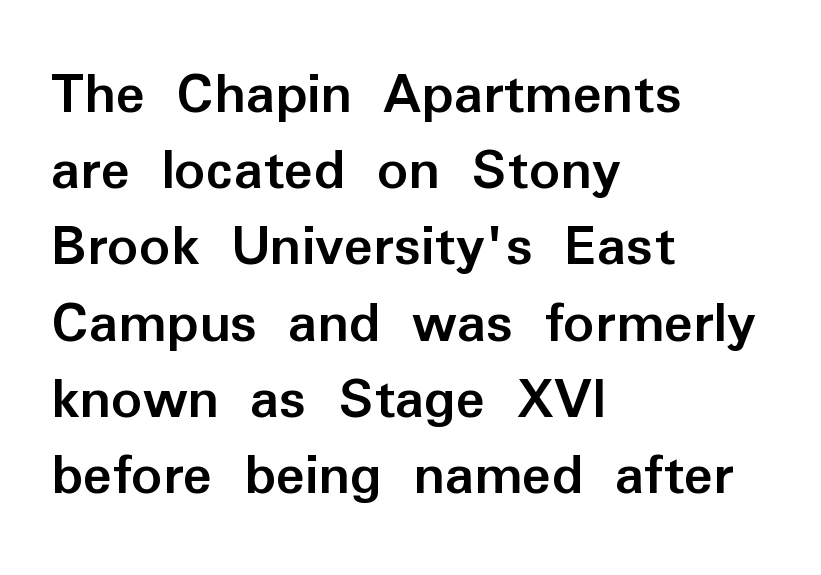
These lines are set flush left with a ragged right edge. Is the letter spacing exaggerated? No — it looks like the ordinary default. In terms of leading, this rendering sits right in the middle. Nobody drew a line under any word here. No feet cap the strokes, marking this as sans-serif type.
